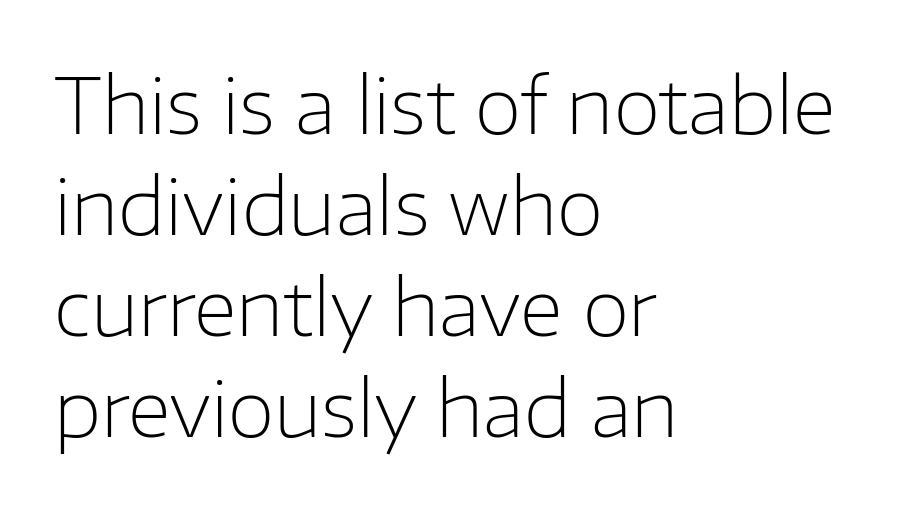
{"serif": "no", "italic": "no", "bold": "no", "weight": "light", "width": "normal", "stroke_contrast": "low", "x_height": "medium", "monospaced": "no", "underline": "no", "align": "left", "line_spacing": "normal", "line_spacing_ratio": 1.31, "letter_spacing": "normal", "letter_spacing_em": 0.0, "glyph_px": 77}
